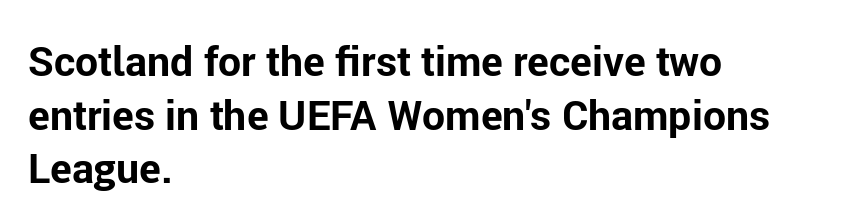
{"serif": "no", "italic": "no", "bold": "yes", "weight": "bold", "width": "normal", "stroke_contrast": "low", "x_height": "medium", "monospaced": "no", "underline": "no", "align": "left", "line_spacing": "normal", "line_spacing_ratio": 1.31, "letter_spacing": "normal", "letter_spacing_em": 0.0, "glyph_px": 41}
